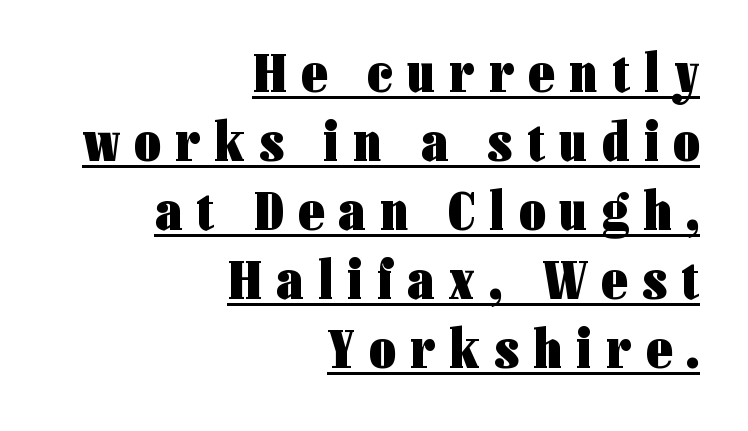
{"serif": "no", "italic": "no", "bold": "yes", "weight": "heavy", "width": "condensed", "stroke_contrast": "low", "x_height": "medium", "monospaced": "no", "underline": "yes", "align": "right", "line_spacing_ratio": 1.21, "letter_spacing": "wide", "letter_spacing_em": 0.26, "glyph_px": 57}
